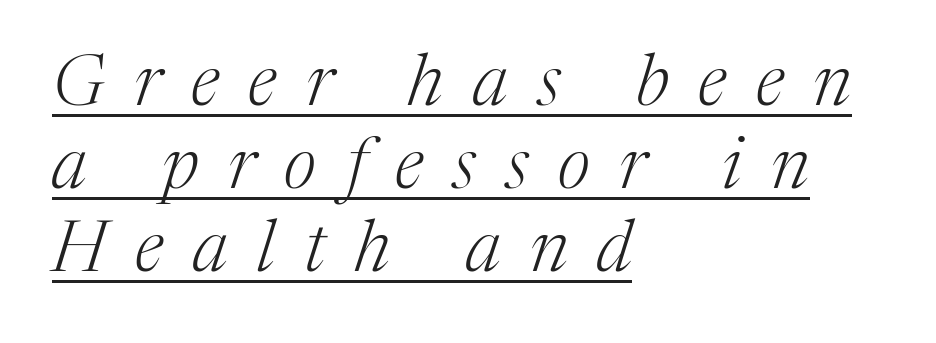
The specimen includes a rule beneath the text block's lines. The glyphs look as if they've been sheared to an angle. Someone cranked the tracking dial way up on this one. The rendering anchors every line to the left-hand side. Each letter's strokes conclude with small projecting serifs.
